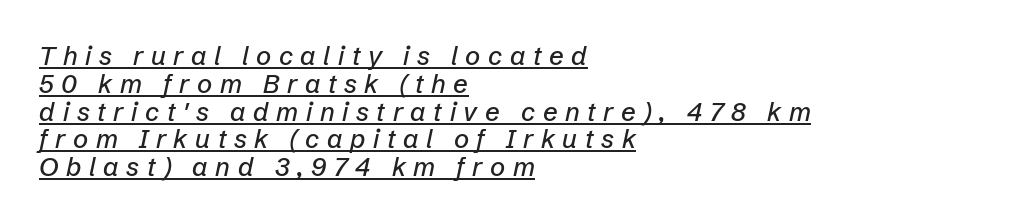
Each line of the rendering has a horizontal stroke beneath the glyphs. Letter spacing: wide. The paragraph has a hard left edge and a soft right edge. This sample uses an oblique cut, with every glyph tilted off the vertical. Whoever set this chose condensed vertical rhythm over breathing room.
